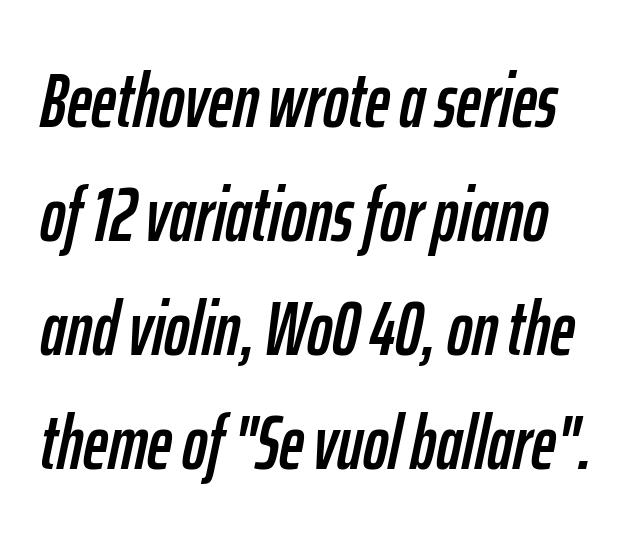
This block has exactly the height ordinary leading produces. Spacing verdict: proportional, widths tailored to each character. The space directly below the letters is spotless. These lines keep a tight, regular rhythm from letter to letter.
